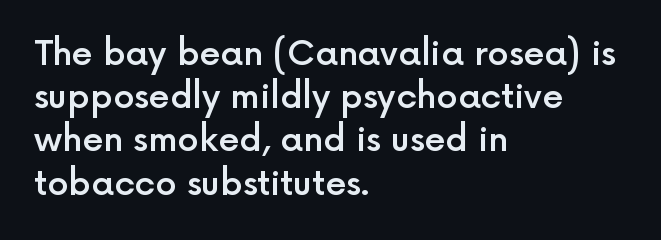
The image shows 34 px semibold sans-serif type, upright; set left-aligned, normal line spacing (1.27x), normal letter spacing, not underlined; a medium x-height.
